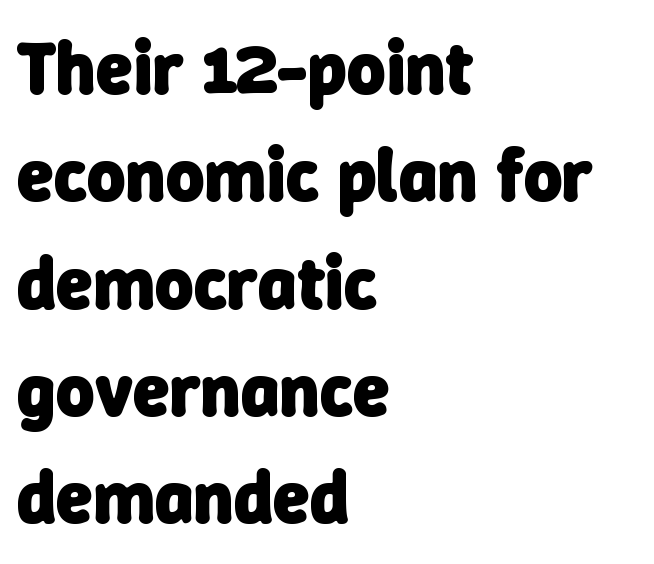
The image shows 74 px heavy sans-serif type; set left-aligned, normal line spacing (1.45x), normal letter spacing, not underlined; low stroke contrast and a medium x-height.
